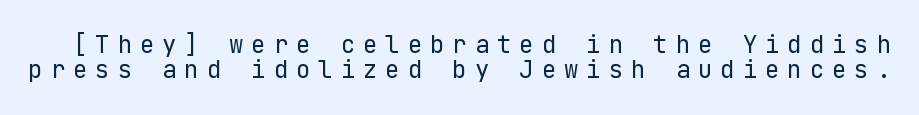
The image shows 24 px text type, upright; set tight line spacing (1.06x), unusually wide letter spacing (+0.33 em), not underlined.
